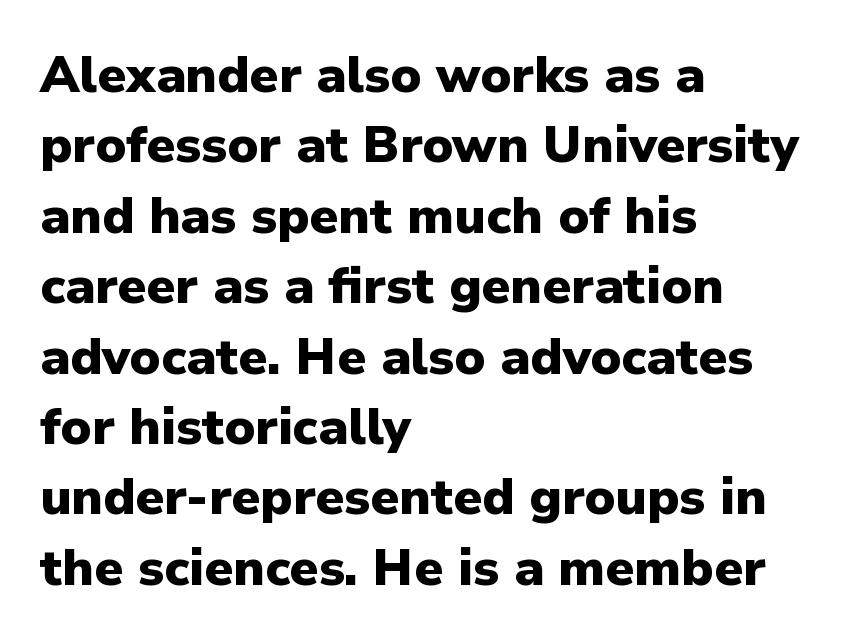
Q: Is the text bold? A: Yes.
Q: Is the text italic (slanted)? A: No, it is upright.
Q: Is the typeface a serif or a sans-serif typeface? A: Sans-serif.
Q: Is the text underlined? A: No.
Q: How is the paragraph aligned? A: Left-aligned.
Q: Is the spacing between letters normal or unusually wide? A: Normal.
Q: Is the spacing between lines tight, normal or loose? A: Normal.
Q: Width (condensed, normal, or wide)? A: Normal.
Q: Stroke contrast? A: Low.
Q: x-height? A: Medium.
Q: Monospaced? A: No.
